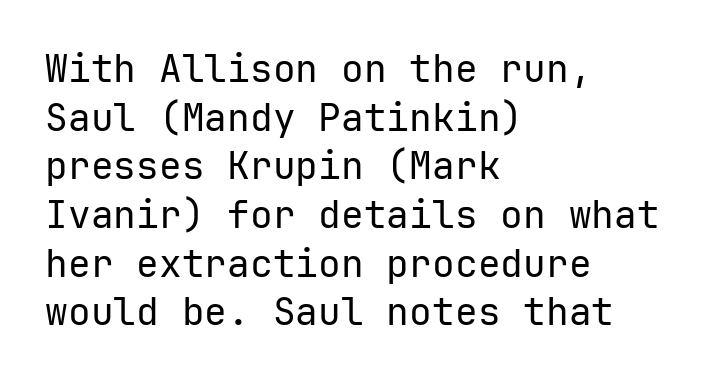
{"serif": "no", "italic": "no", "bold": "no", "weight": "regular", "width": "normal", "stroke_contrast": "low", "x_height": "medium", "underline": "no", "align": "left", "line_spacing": "normal", "line_spacing_ratio": 1.28, "letter_spacing": "normal", "letter_spacing_em": 0.0, "glyph_px": 38}
